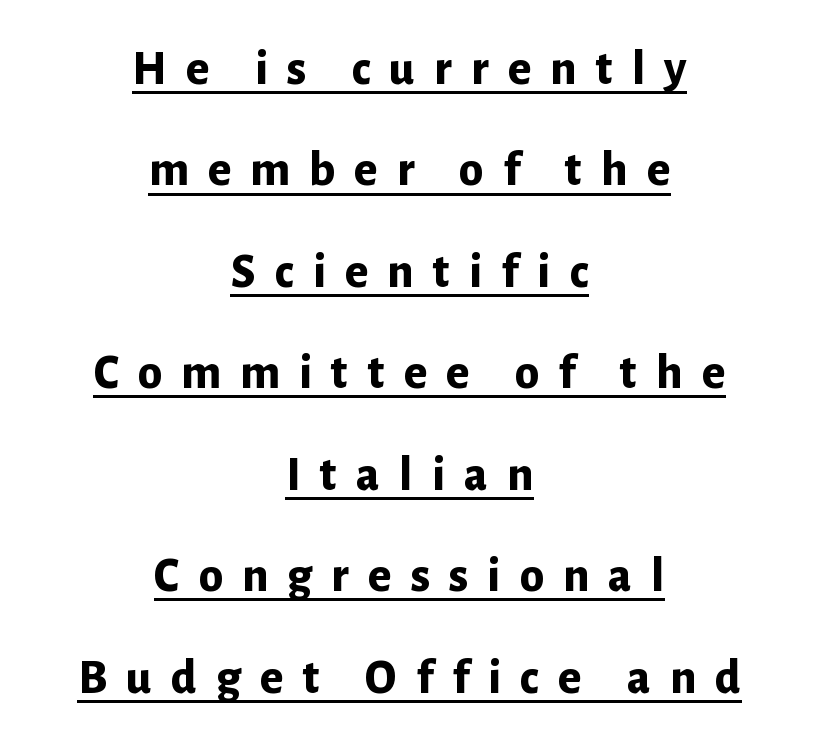
Q: Is the text bold? A: Yes.
Q: Is the text italic (slanted)? A: No, it is upright.
Q: Is the typeface a serif or a sans-serif typeface? A: Sans-serif.
Q: Is the text underlined? A: Yes.
Q: How is the paragraph aligned? A: Centered.
Q: Is the spacing between letters normal or unusually wide? A: Unusually wide.
Q: Is the spacing between lines tight, normal or loose? A: Loose.
Q: Width (condensed, normal, or wide)? A: Normal.
Q: Stroke contrast? A: Low.
Q: x-height? A: Medium.
Q: Monospaced? A: No.
